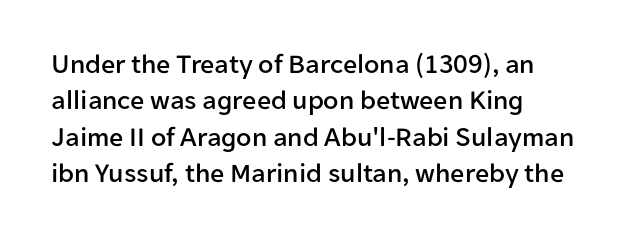
{"serif": "no", "italic": "no", "width": "normal", "stroke_contrast": "low", "x_height": "medium", "monospaced": "no", "underline": "no", "align": "left", "line_spacing": "normal", "line_spacing_ratio": 1.3, "letter_spacing": "normal", "letter_spacing_em": 0.0, "glyph_px": 28}
